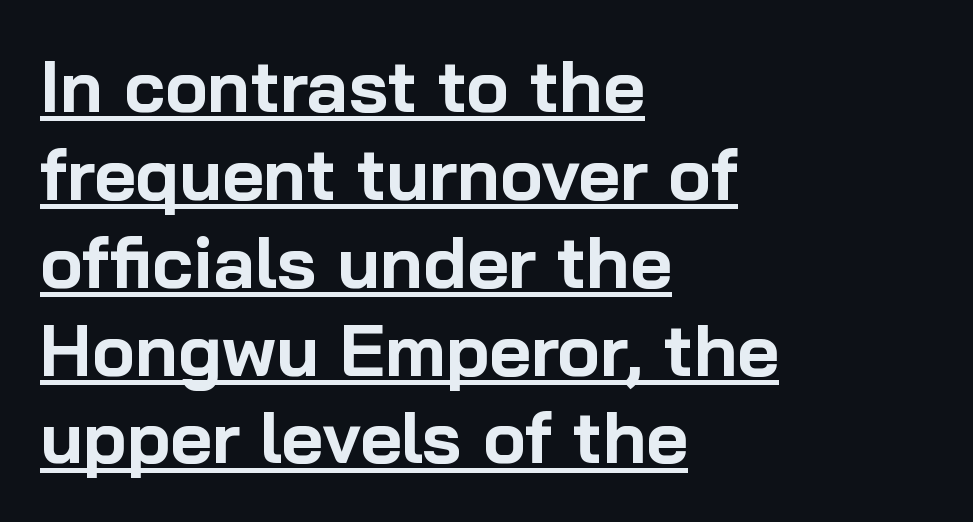
{"serif": "no", "italic": "no", "bold": "yes", "weight": "bold", "width": "normal", "stroke_contrast": "low", "x_height": "medium", "monospaced": "no", "underline": "yes", "align": "left", "line_spacing_ratio": 1.22, "letter_spacing": "normal", "letter_spacing_em": 0.0, "glyph_px": 72}
